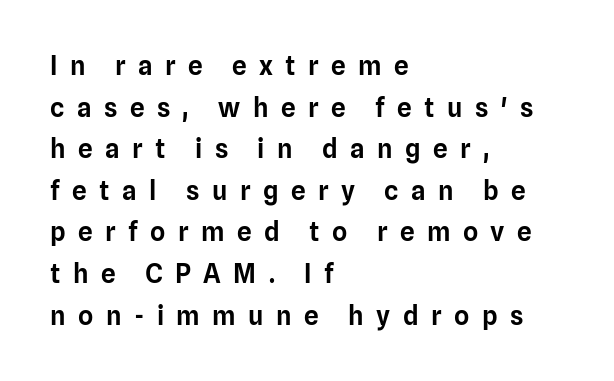
Quick note: interline space is typical. The type is letterspaced generously, with wide tracking. Every character sits straight up, as roman type does. Layout note: lines flush left.
